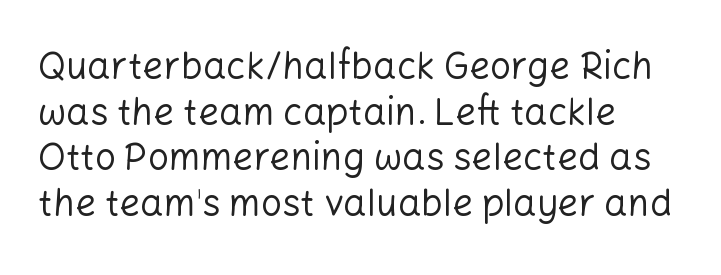
Ordinary non-slanted type is in use. These lines are rendered in a variable-pitch font. Glyph-to-glyph distance matches everyday printed text. The string is rendered with underlining switched off. The font is comparable to plain body text, perhaps lighter. The setting favours the left margin, as ordinary paragraphs usually do.
